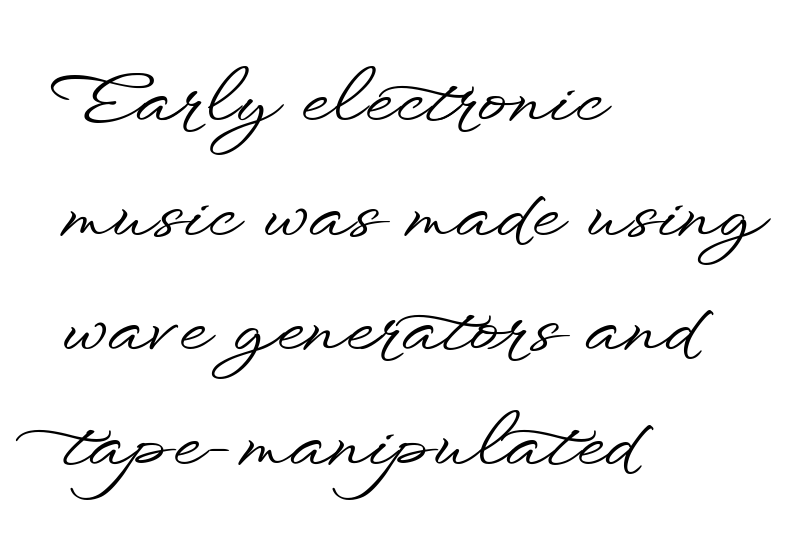
Q: Is the text italic (slanted)? A: Yes.
Q: Is the typeface a serif or a sans-serif typeface? A: Sans-serif.
Q: Is the text underlined? A: No.
Q: How is the paragraph aligned? A: Left-aligned.
Q: Is the spacing between letters normal or unusually wide? A: Normal.
Q: Is the spacing between lines tight, normal or loose? A: Normal.
Q: Width (condensed, normal, or wide)? A: Wide.
Q: Stroke contrast? A: Low.
Q: x-height? A: Small.
Q: Monospaced? A: No.
